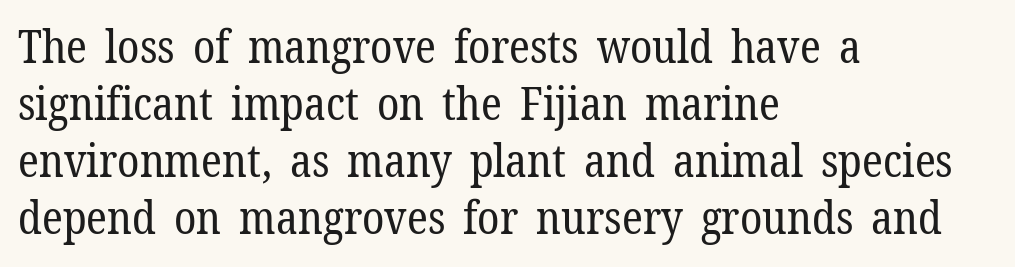
The image shows 45 px regular-weight serif type, upright; set left-aligned, normal line spacing (1.27x), normal letter spacing, not underlined; low stroke contrast and a medium x-height.
